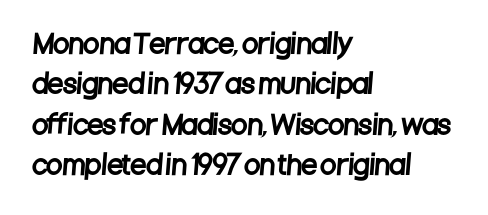
Q: Is the text underlined? A: No.
Q: How is the paragraph aligned? A: Left-aligned.
Q: Is the spacing between letters normal or unusually wide? A: Normal.
Q: Is the spacing between lines tight, normal or loose? A: Normal.
